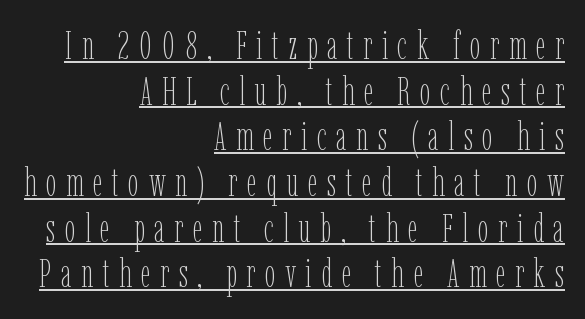
The image shows 39 px thin, condensed type, upright; set right-aligned, line spacing 1.17x, unusually wide letter spacing (+0.24 em), underlined; low stroke contrast and a medium x-height.
